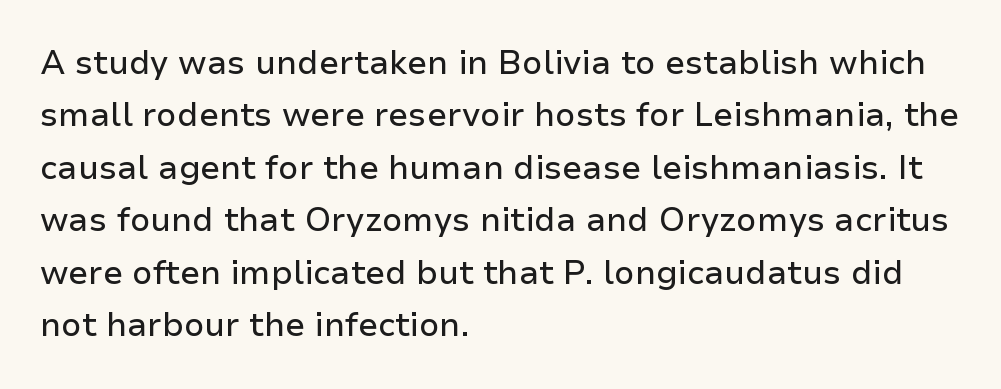
{"serif": "no", "italic": "no", "width": "normal", "stroke_contrast": "low", "x_height": "medium", "monospaced": "no", "underline": "no", "align": "left", "line_spacing": "normal", "line_spacing_ratio": 1.59, "letter_spacing": "normal", "letter_spacing_em": 0.0, "glyph_px": 33}
